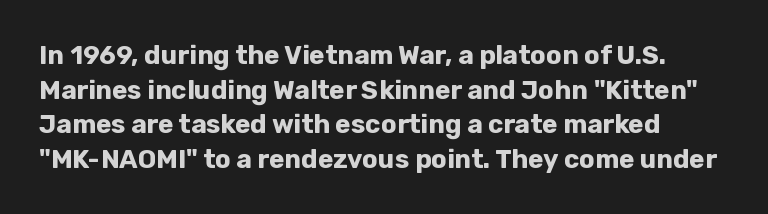
The image shows 26 px bold type, upright; set normal line spacing (1.33x), normal letter spacing, not underlined.
